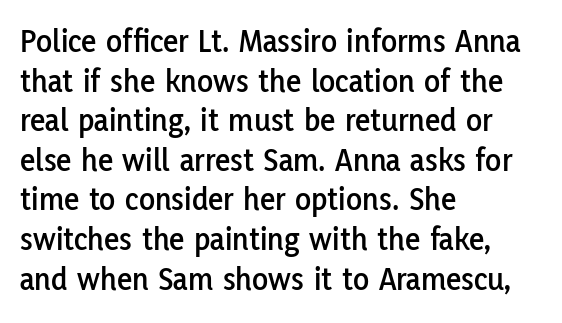
Q: Is the text italic (slanted)? A: No, it is upright.
Q: Is the typeface a serif or a sans-serif typeface? A: Sans-serif.
Q: Is the text underlined? A: No.
Q: How is the paragraph aligned? A: Left-aligned.
Q: Is the spacing between letters normal or unusually wide? A: Normal.
Q: Width (condensed, normal, or wide)? A: Normal.
Q: Stroke contrast? A: Low.
Q: x-height? A: Medium.
Q: Monospaced? A: No.
